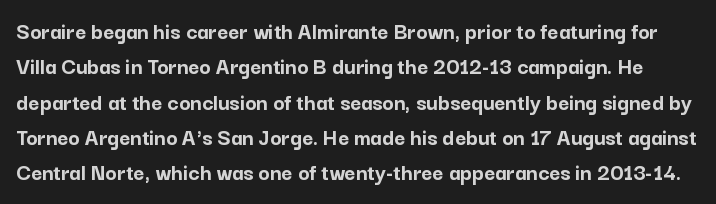
{"italic": "no", "bold": "yes", "underline": "no", "line_spacing": "normal", "line_spacing_ratio": 1.47, "letter_spacing": "normal", "letter_spacing_em": 0.0, "glyph_px": 24}
